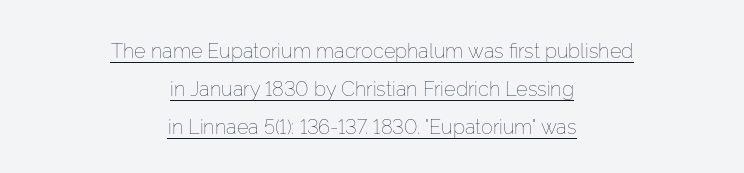
The image shows 20 px text type, upright; set centered, line spacing 1.89x, normal letter spacing, underlined.
